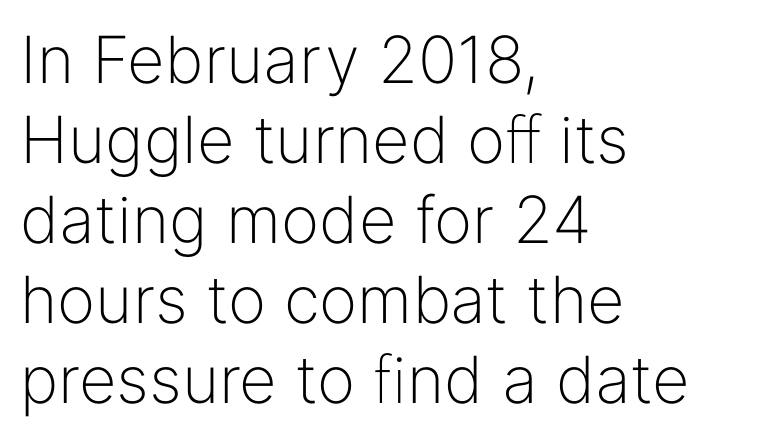
Q: Is the text bold? A: No.
Q: Is the text italic (slanted)? A: No, it is upright.
Q: Is the typeface a serif or a sans-serif typeface? A: Sans-serif.
Q: Is the text underlined? A: No.
Q: How is the paragraph aligned? A: Left-aligned.
Q: Is the spacing between letters normal or unusually wide? A: Normal.
Q: Width (condensed, normal, or wide)? A: Normal.
Q: Stroke contrast? A: Low.
Q: x-height? A: Medium.
Q: Monospaced? A: No.
